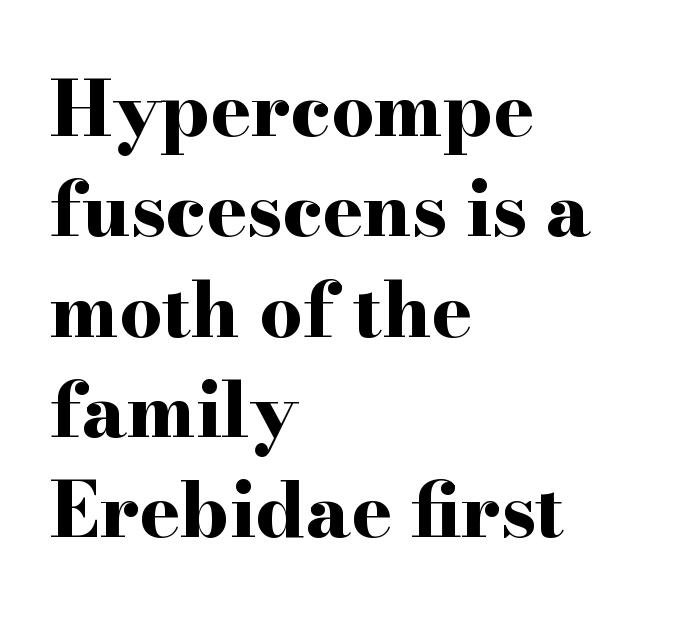
{"serif": "yes", "italic": "no", "bold": "yes", "weight": "bold", "width": "wide", "stroke_contrast": "high", "x_height": "small", "monospaced": "no", "underline": "no", "align": "left", "line_spacing": "normal", "line_spacing_ratio": 1.32, "letter_spacing": "normal", "letter_spacing_em": 0.0, "glyph_px": 76}
